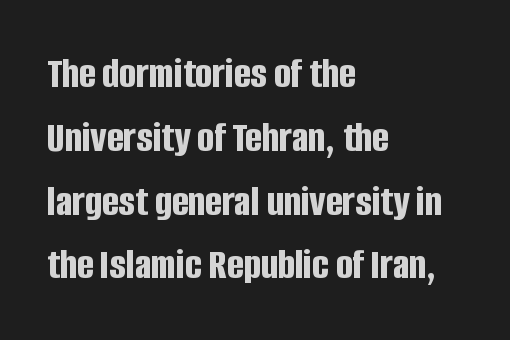
Q: Is the text bold? A: Yes.
Q: Is the text italic (slanted)? A: No, it is upright.
Q: Is the typeface a serif or a sans-serif typeface? A: Sans-serif.
Q: Is the text underlined? A: No.
Q: How is the paragraph aligned? A: Left-aligned.
Q: Is the spacing between letters normal or unusually wide? A: Normal.
Q: Is the spacing between lines tight, normal or loose? A: Normal.
Q: Width (condensed, normal, or wide)? A: Condensed.
Q: Stroke contrast? A: Low.
Q: x-height? A: Large.
Q: Monospaced? A: No.
